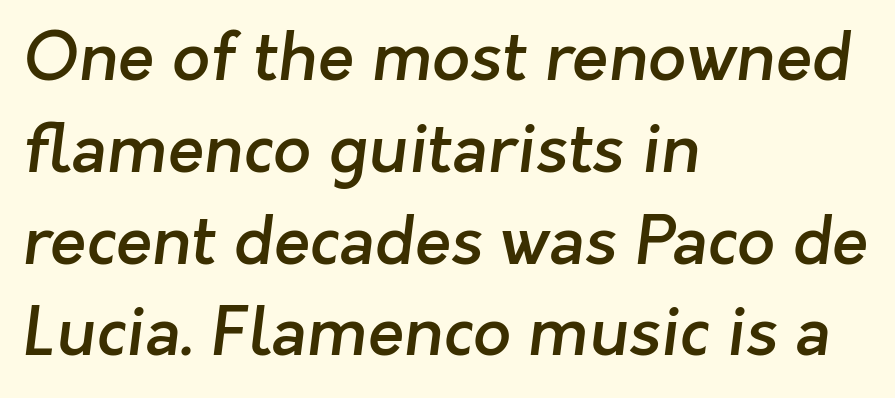
{"serif": "no", "bold": "semi", "weight": "semibold", "width": "normal", "stroke_contrast": "low", "x_height": "medium", "monospaced": "no", "underline": "no", "align": "left", "line_spacing": "normal", "line_spacing_ratio": 1.37, "letter_spacing": "normal", "letter_spacing_em": 0.0, "glyph_px": 67}
